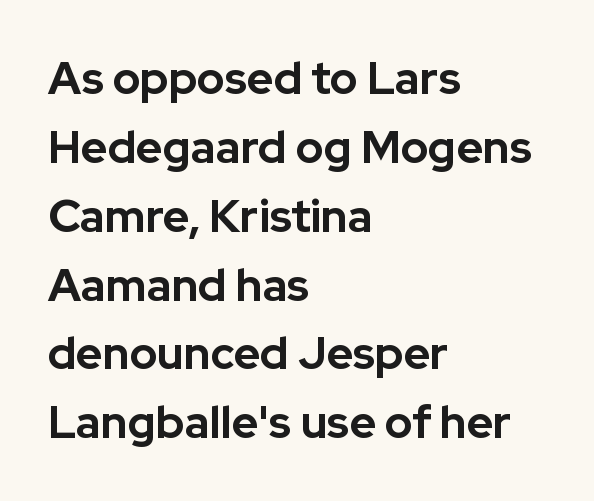
{"serif": "no", "italic": "no", "bold": "yes", "weight": "bold", "width": "normal", "stroke_contrast": "low", "x_height": "medium", "monospaced": "no", "underline": "no", "align": "left", "line_spacing": "normal", "line_spacing_ratio": 1.53, "letter_spacing": "normal", "letter_spacing_em": 0.0, "glyph_px": 45}
